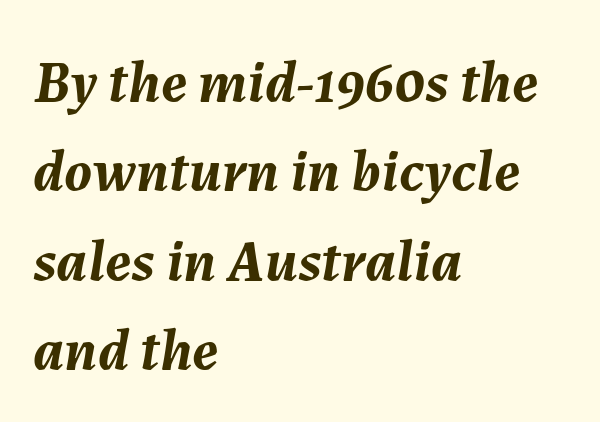
{"italic": "yes", "lean": "right", "slant_degrees": 7, "bold": "yes", "weight": "semibold", "width": "normal", "stroke_contrast": "medium", "x_height": "medium", "monospaced": "no", "underline": "no", "align": "left", "line_spacing": "normal", "line_spacing_ratio": 1.49, "letter_spacing": "normal", "letter_spacing_em": 0.0, "glyph_px": 60}
